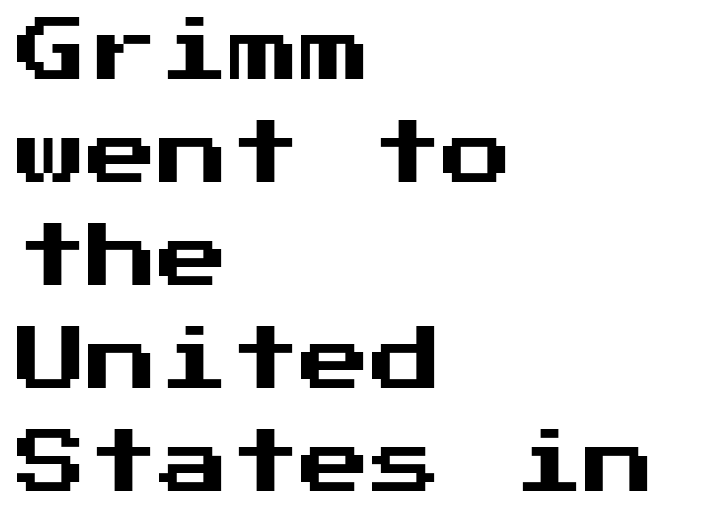
Normally led — the rows are evenly, conventionally spaced. In CSS terms this would be text-align: left. The strip under each line holds only bare page. Honestly, the letter spacing is just normal — you wouldn't notice it. Is there any slant? The stems are plumb.
